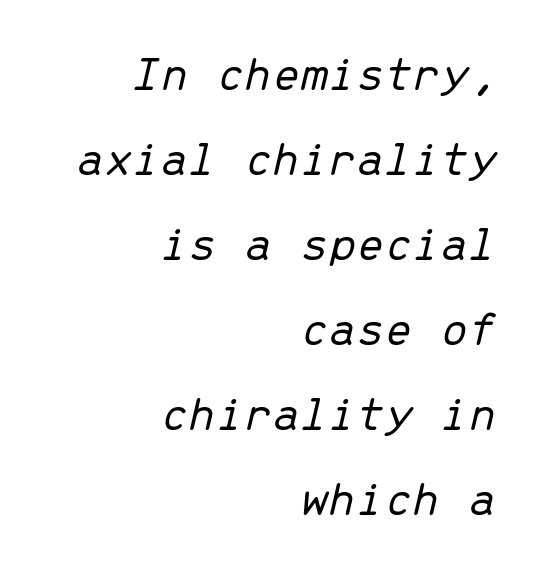
{"italic": "yes", "lean": "right", "slant_degrees": 13, "bold": "no", "weight": "light", "width": "normal", "stroke_contrast": "low", "x_height": "medium", "monospaced": "yes", "underline": "no", "align": "right", "line_spacing": "normal", "line_spacing_ratio": 1.7, "letter_spacing": "normal", "letter_spacing_em": 0.0, "glyph_px": 50}
